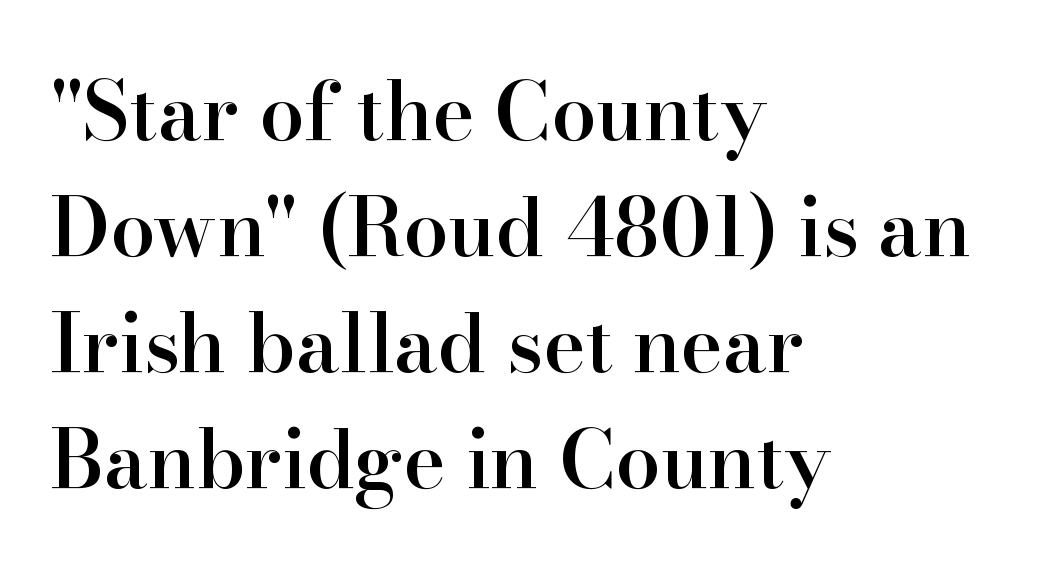
What's the leading like? Ordinary, nothing unusual. These words are printed semibold, heavier than regular yet not bold. It's the straight-up-and-down kind of type. The baseline area is clear.
